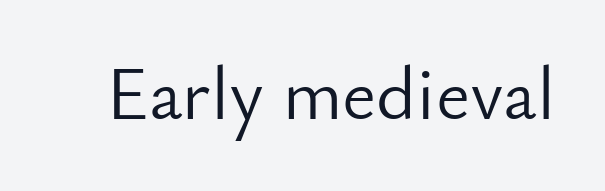
The image shows 75 px light sans-serif type, upright; set normal letter spacing, not underlined; low stroke contrast and a small x-height.
